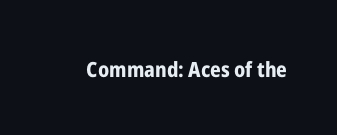
Q: Is the text bold? A: Yes.
Q: Is the text italic (slanted)? A: No, it is upright.
Q: Is the text underlined? A: No.
Q: Is the spacing between letters normal or unusually wide? A: Normal.
